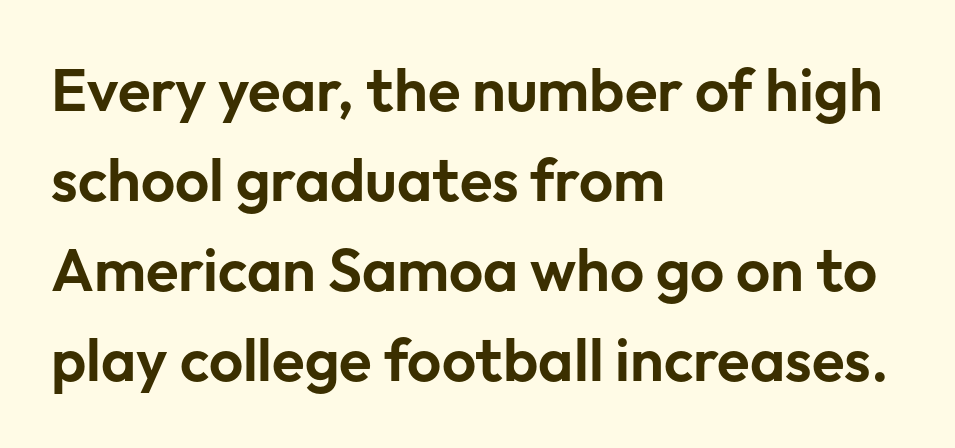
Q: Is the text italic (slanted)? A: No, it is upright.
Q: Is the typeface a serif or a sans-serif typeface? A: Sans-serif.
Q: Is the text underlined? A: No.
Q: How is the paragraph aligned? A: Left-aligned.
Q: Is the spacing between letters normal or unusually wide? A: Normal.
Q: Is the spacing between lines tight, normal or loose? A: Normal.
Q: Width (condensed, normal, or wide)? A: Normal.
Q: Stroke contrast? A: Low.
Q: x-height? A: Medium.
Q: Monospaced? A: No.
